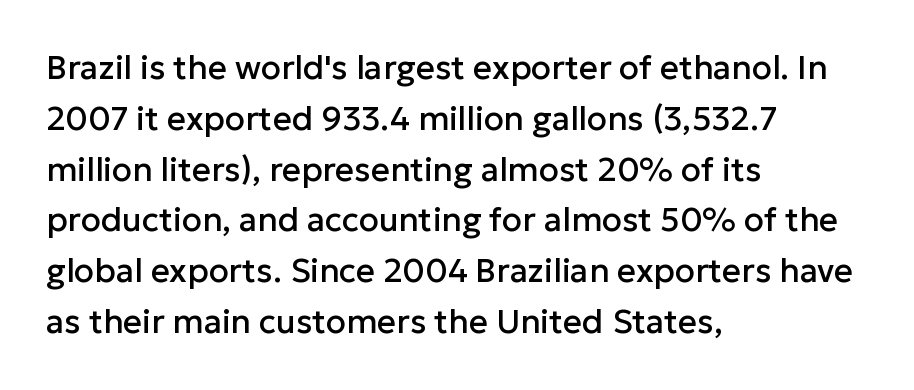
Any mark beneath the type? The region is blank. Leading: standard. The rendering uses natural spacing where letterforms have individual widths. Rendered with straight, roman letterforms. Type style note: lacks serifs.
